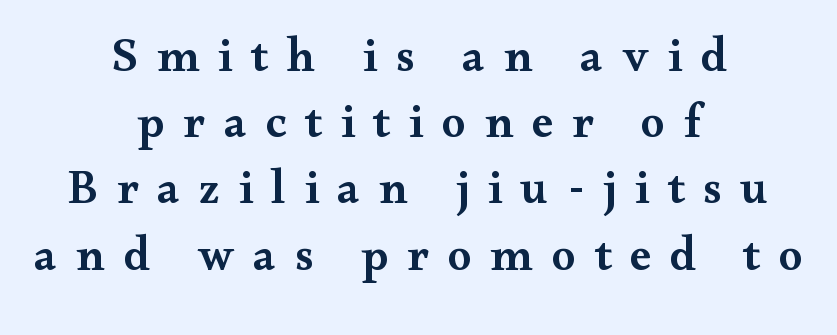
Proportional: the letters do not fall into vertical columns. These words are printed semibold, heavier than regular yet not bold. The string is rendered with underlining switched off. Is there much room between lines? A standard amount, neither cramped nor airy. There is plenty of visible air inserted between adjacent glyphs.
